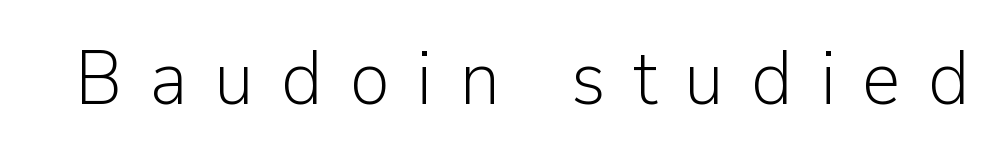
{"serif": "no", "italic": "no", "bold": "no", "weight": "light", "width": "normal", "stroke_contrast": "low", "x_height": "medium", "monospaced": "no", "underline": "no", "letter_spacing": "wide", "letter_spacing_em": 0.34, "glyph_px": 77}
